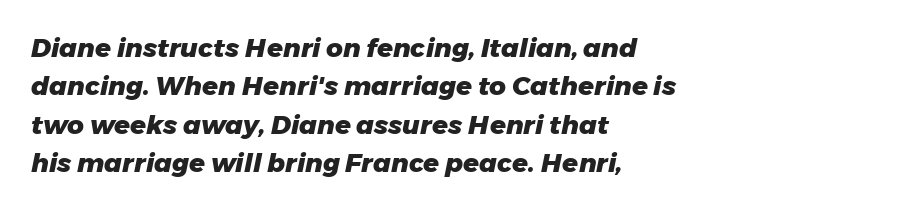
{"italic": "yes", "lean": "right", "slant_degrees": 11, "bold": "yes", "underline": "no", "align": "left", "line_spacing": "normal", "line_spacing_ratio": 1.48, "letter_spacing": "normal", "letter_spacing_em": 0.0, "glyph_px": 26}
